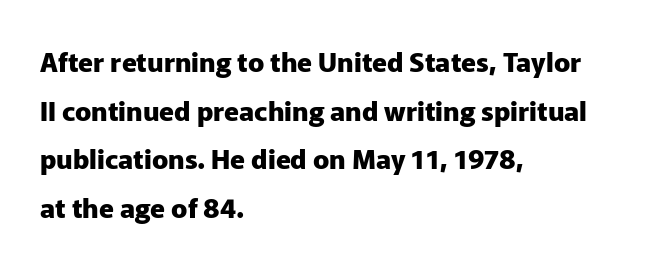
{"italic": "no", "bold": "yes", "underline": "no", "align": "left", "line_spacing_ratio": 1.8, "letter_spacing": "normal", "letter_spacing_em": 0.0, "glyph_px": 27}
